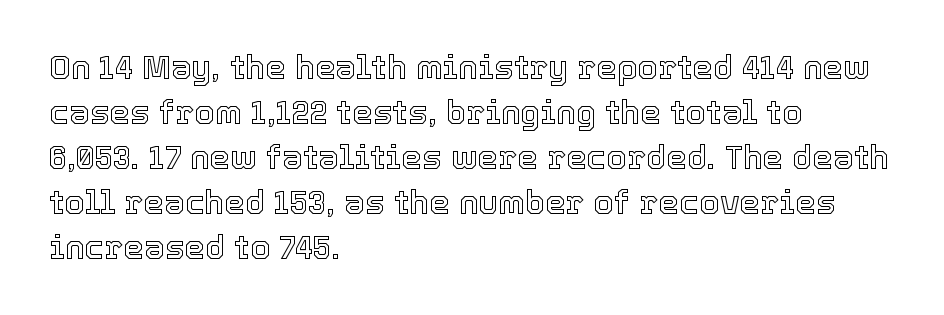
Line spacing here is normal. Rendered with straight, roman letterforms. Short note: letters normally spaced. This rendering uses left alignment, leaving the right contour irregular.
